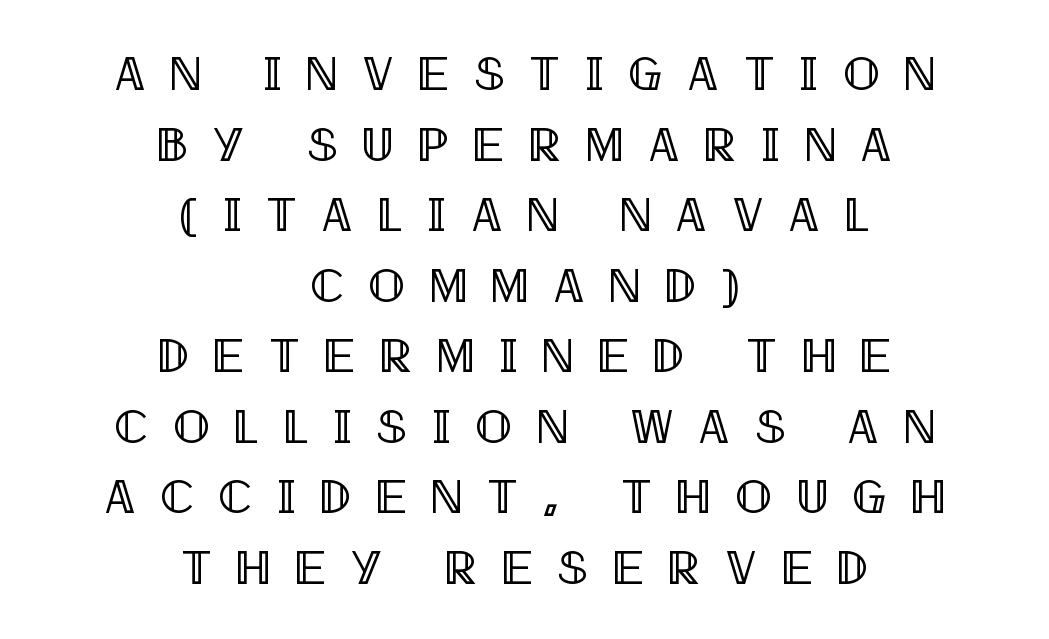
Q: Is the text italic (slanted)? A: No, it is upright.
Q: Is the text underlined? A: No.
Q: How is the paragraph aligned? A: Centered.
Q: Is the spacing between letters normal or unusually wide? A: Unusually wide.
Q: Is the spacing between lines tight, normal or loose? A: Normal.
Q: Width (condensed, normal, or wide)? A: Condensed.
Q: x-height? A: Large.
Q: Monospaced? A: No.
